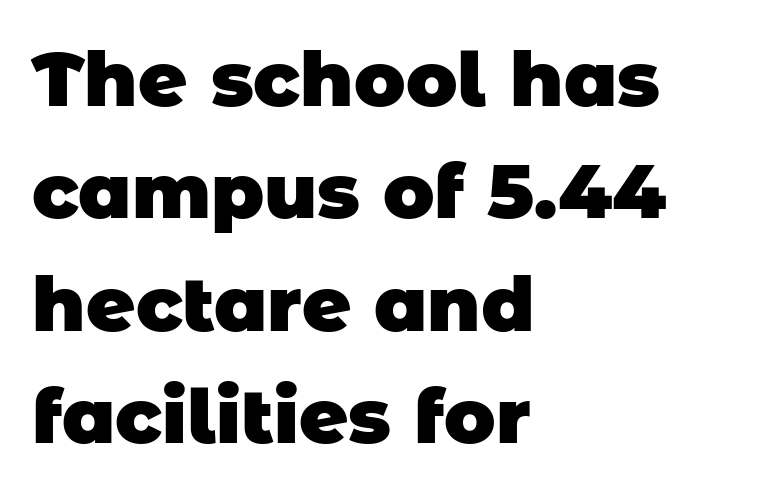
The face used here is a sans, in the tradition of grotesques and geometrics. Only glyphs here, with clear space below each row. The compositor pushed each line to the left boundary. Leading: standard.
